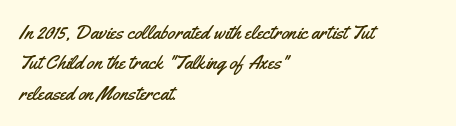
Characters follow at the spacing the type designer built in. The line-height multiplier appears to be the usual default. Just letters on the line, the space beneath them empty. Each line starts at the same left margin while the right side varies.
